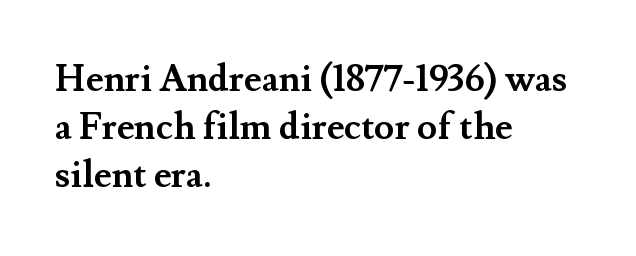
The letters carry serifs — small finishing strokes at the ends of their stems. Vertical strokes here are truly vertical. Every row of glyphs begins at an identical x-position on the left. This rendering leaves character spacing at its baseline value.
